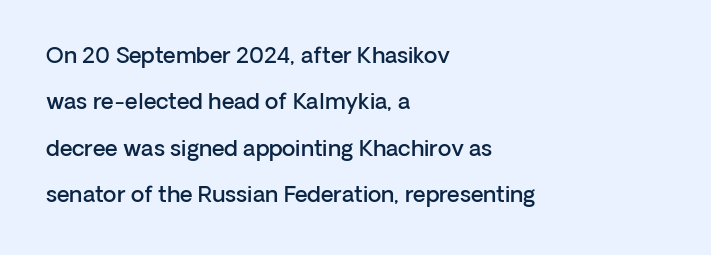
The image shows 22 px text type, upright; set left-aligned, loose line spacing (2.11x), normal letter spacing, not underlined.
